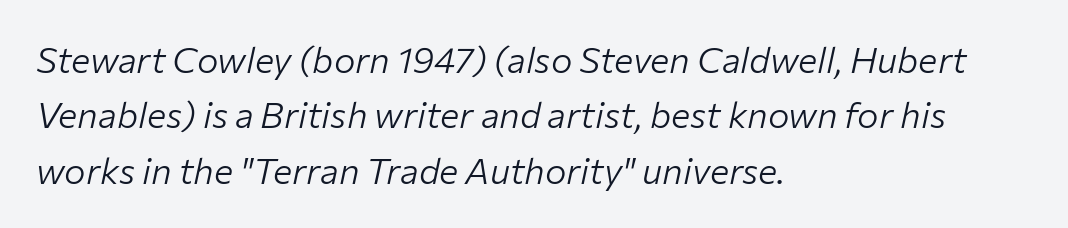
The image shows 36 px light type, italic (leaning right); set left-aligned, normal line spacing (1.54x), normal letter spacing, not underlined; low stroke contrast and a medium x-height.
